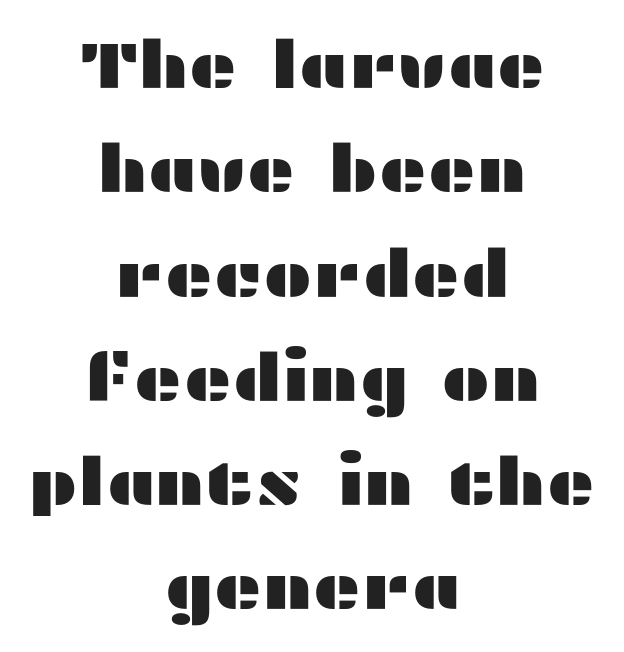
{"serif": "no", "italic": "no", "width": "wide", "stroke_contrast": "medium", "x_height": "medium", "monospaced": "no", "underline": "no", "align": "center", "line_spacing": "normal", "line_spacing_ratio": 1.58, "letter_spacing": "normal", "letter_spacing_em": 0.0, "glyph_px": 66}
